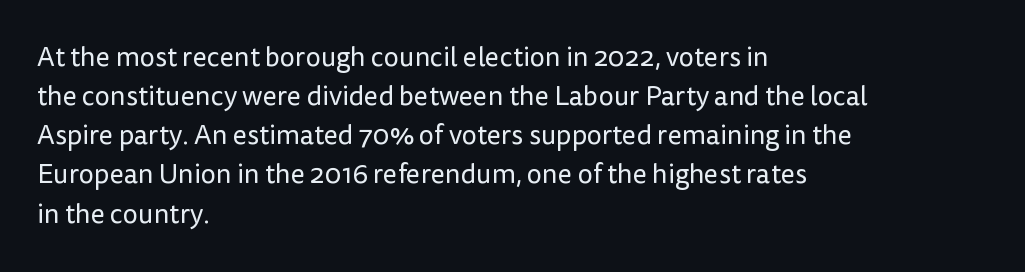
Default kerning and tracking; the words read as compact shapes. No heavy texture on the line: the type isn't bold. A roman cut, with each character standing at attention. Notice how the passage keeps a crisp vertical edge on the left only. Bare-footed words on every line.
